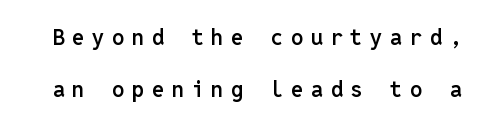
Q: Is the text bold? A: Semi-bold.
Q: Is the text italic (slanted)? A: No, it is upright.
Q: Is the text underlined? A: No.
Q: Is the spacing between letters normal or unusually wide? A: Unusually wide.
Q: Is the spacing between lines tight, normal or loose? A: Loose.
